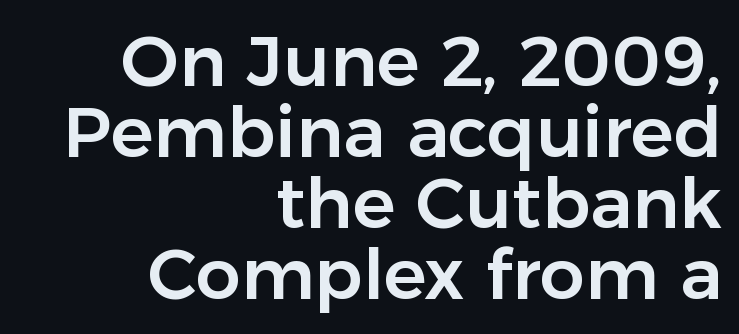
The image shows 71 px sans-serif type, upright; set right-aligned, tight line spacing (1.0x), normal letter spacing, not underlined; low stroke contrast and a medium x-height.
